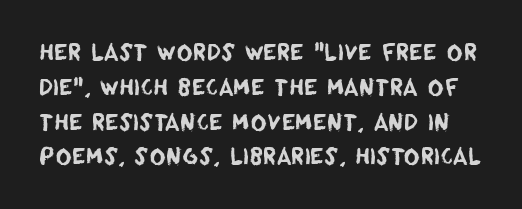
The image shows 22 px text type; set normal line spacing (1.58x), normal letter spacing, not underlined.
